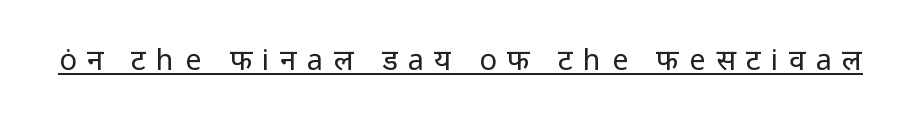
The image shows 29 px regular-weight sans-serif type, upright; set unusually wide letter spacing (+0.36 em), underlined; low stroke contrast and a medium x-height.
